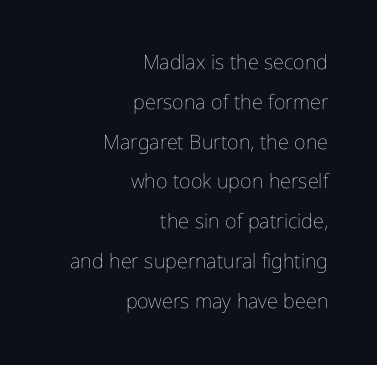
The image shows 20 px text type, upright; set right-aligned, loose line spacing (1.99x), normal letter spacing, not underlined.
